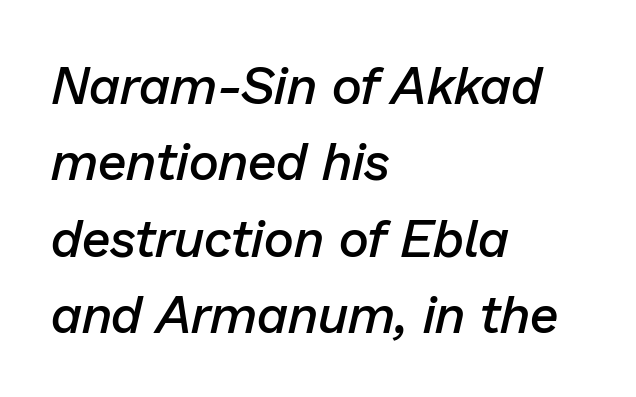
{"italic": "yes", "lean": "right", "slant_degrees": 13, "bold": "semi", "weight": "semibold", "width": "normal", "stroke_contrast": "low", "x_height": "medium", "monospaced": "no", "underline": "no", "align": "left", "line_spacing": "normal", "line_spacing_ratio": 1.47, "letter_spacing": "normal", "letter_spacing_em": 0.0, "glyph_px": 52}
